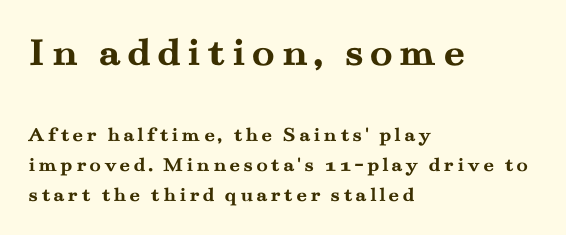
The image shows 42 px semibold, wide serif type, upright; set left-aligned, normal line spacing (1.43x), not underlined; the first (top) block is 2.0x larger; medium stroke contrast and a small x-height.
